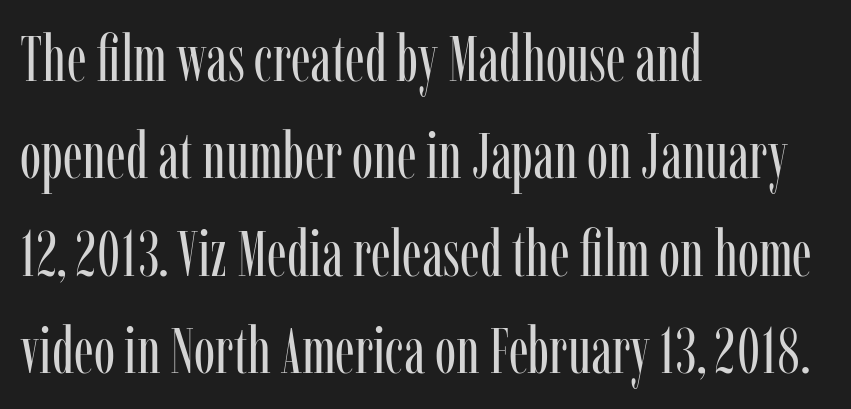
Q: Is the text bold? A: No.
Q: Is the text italic (slanted)? A: No, it is upright.
Q: Is the typeface a serif or a sans-serif typeface? A: Serif.
Q: Is the text underlined? A: No.
Q: How is the paragraph aligned? A: Left-aligned.
Q: Is the spacing between letters normal or unusually wide? A: Normal.
Q: Is the spacing between lines tight, normal or loose? A: Normal.
Q: Width (condensed, normal, or wide)? A: Condensed.
Q: Stroke contrast? A: Low.
Q: x-height? A: Medium.
Q: Monospaced? A: No.
